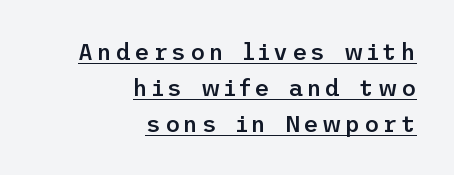
The rendered words wear a rule along their underside. Interline gaps are of average width in this sample. Notice the strokes are somewhat thickened but not fully heavy: this is a semibold. Vertical strokes here are truly vertical. Alignment: flush right.
